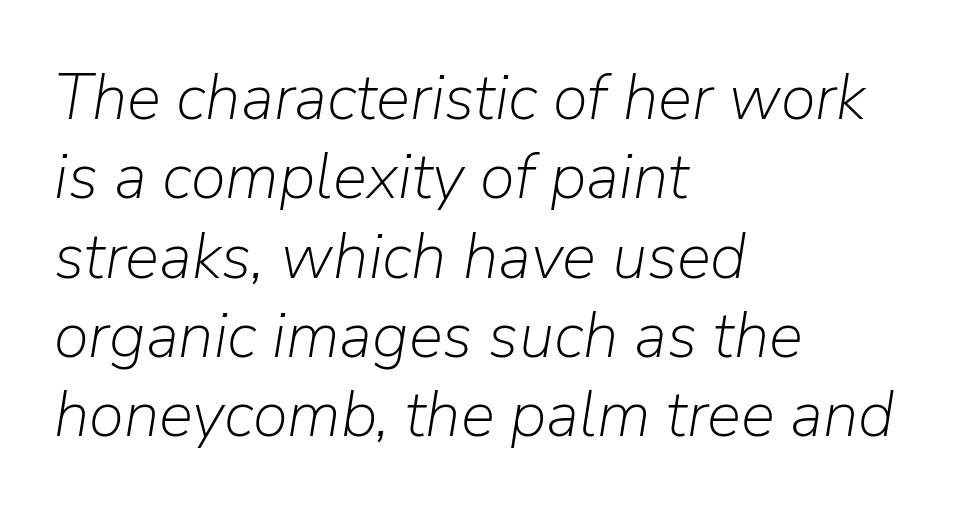
The image shows 64 px light type, italic (leaning right); set left-aligned, line spacing 1.24x, normal letter spacing, not underlined; low stroke contrast and a medium x-height.
